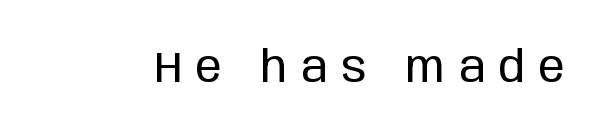
The image shows 44 px regular-weight, condensed sans-serif type, upright; set unusually wide letter spacing (+0.32 em), not underlined; low stroke contrast and a large x-height.
